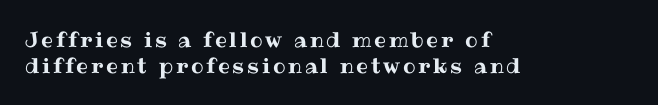
Q: Is the text italic (slanted)? A: No, it is upright.
Q: Is the text underlined? A: No.
Q: How is the paragraph aligned? A: Left-aligned.
